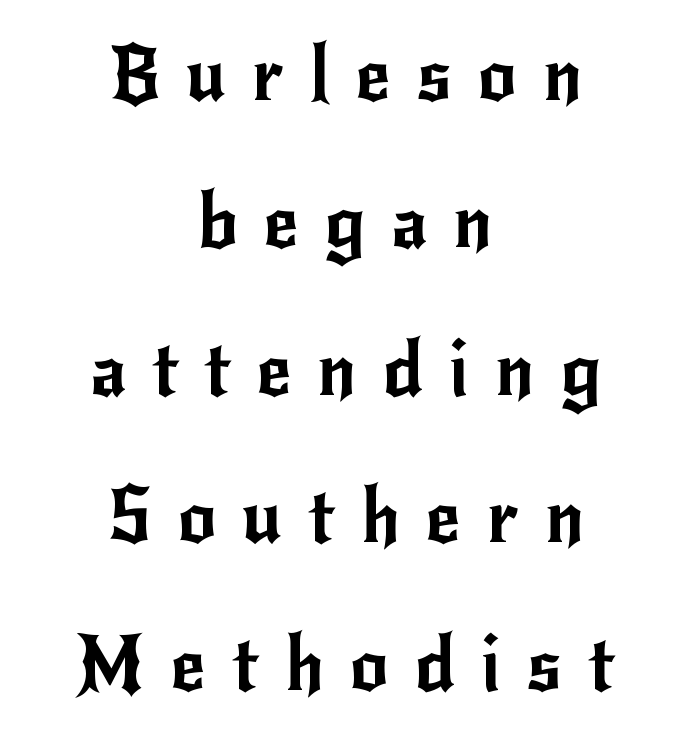
Only glyphs here, with clear space below each row. If you folded the block vertically in half, each line would mirror itself in length. A typesetter would call this leading open, well beyond the default. Serif or sans? Sans — the stroke terminals are bare. Do the characters align in a grid? No, the font is proportional. Loose tracking; the words dissolve into strings of separated letters.
